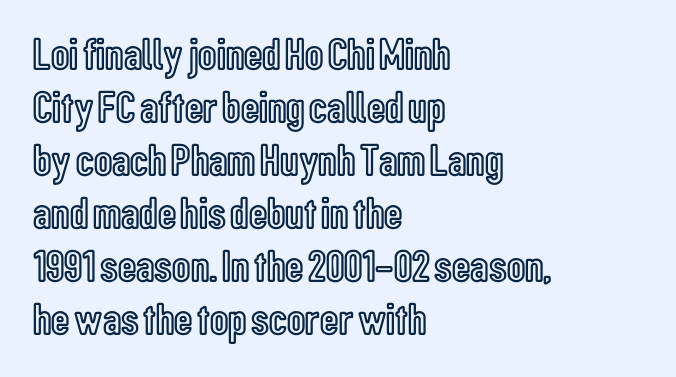
The image shows 45 px condensed type, upright; set left-aligned, line spacing 1.18x, normal letter spacing, not underlined; a medium x-height.
